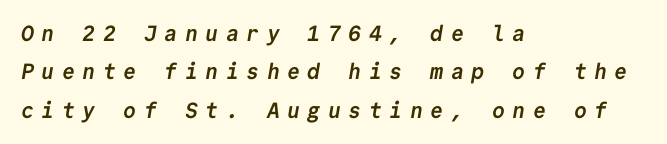
The image shows 22 px bold type; set left-aligned, line spacing 1.74x, unusually wide letter spacing (+0.33 em), not underlined.
